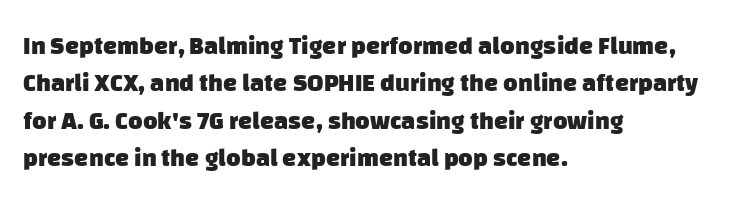
The image shows 25 px bold type; set left-aligned, normal line spacing (1.5x), normal letter spacing, not underlined.
